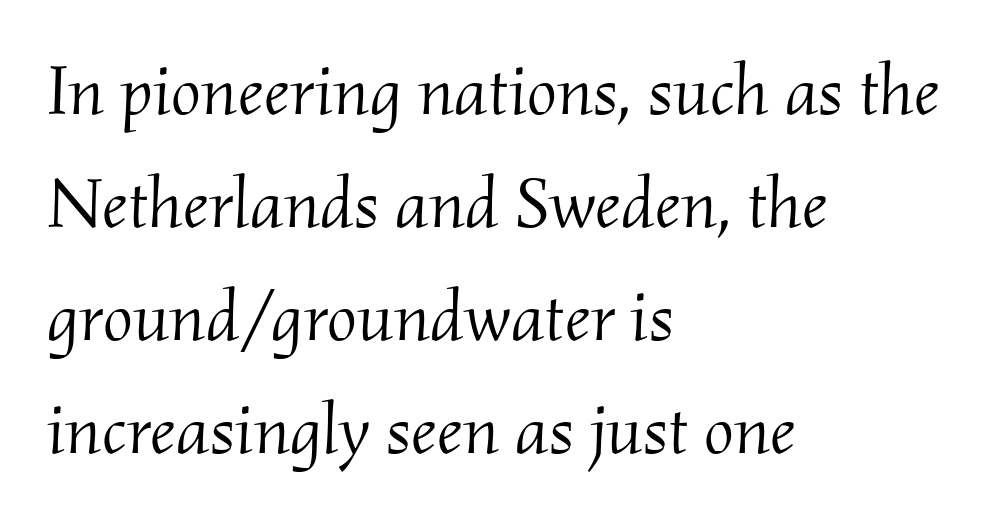
The image shows 71 px light serif type, italic (leaning right); set left-aligned, normal line spacing (1.59x), normal letter spacing, not underlined; medium stroke contrast and a small x-height.
